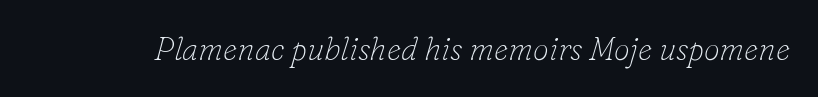
The image shows 32 px thin serif type, italic (leaning right); set normal letter spacing, not underlined; low stroke contrast and a small x-height.
